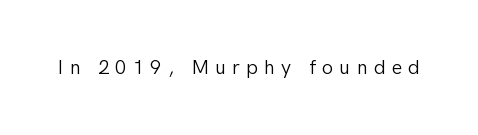
Tall strokes in this sample are plumb rather than angled. Tracking here is generous; glyphs stand well apart from one another. Weight: regular or lighter. The area under the type is left untouched.
